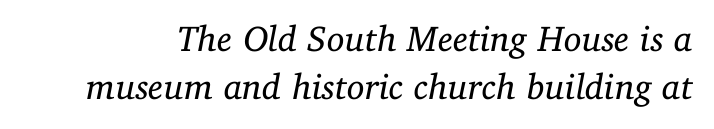
{"serif": "yes", "italic": "yes", "lean": "right", "slant_degrees": 11, "bold": "no", "weight": "regular", "width": "normal", "stroke_contrast": "low", "x_height": "medium", "monospaced": "no", "underline": "no", "line_spacing": "normal", "line_spacing_ratio": 1.32, "letter_spacing": "normal", "letter_spacing_em": 0.0, "glyph_px": 36}
